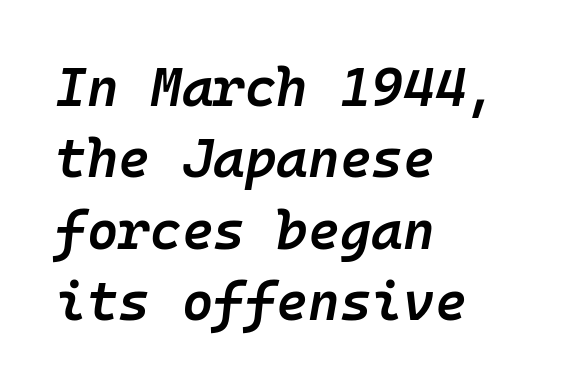
Q: Is the text bold? A: Semi-bold.
Q: Is the text italic (slanted)? A: Yes, it leans right by about 10 degrees.
Q: Is the text underlined? A: No.
Q: How is the paragraph aligned? A: Left-aligned.
Q: Is the spacing between letters normal or unusually wide? A: Normal.
Q: Is the spacing between lines tight, normal or loose? A: Normal.
Q: Width (condensed, normal, or wide)? A: Normal.
Q: Stroke contrast? A: Low.
Q: x-height? A: Medium.
Q: Monospaced? A: Yes.
